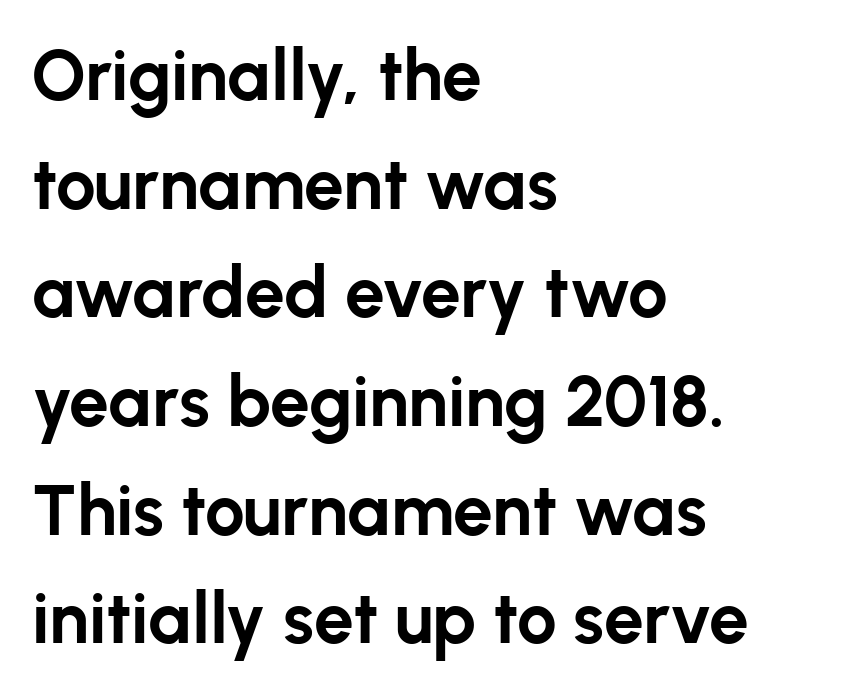
Q: Is the text bold? A: Yes.
Q: Is the text italic (slanted)? A: No, it is upright.
Q: Is the typeface a serif or a sans-serif typeface? A: Sans-serif.
Q: Is the text underlined? A: No.
Q: How is the paragraph aligned? A: Left-aligned.
Q: Is the spacing between letters normal or unusually wide? A: Normal.
Q: Is the spacing between lines tight, normal or loose? A: Normal.
Q: Width (condensed, normal, or wide)? A: Normal.
Q: Stroke contrast? A: Low.
Q: x-height? A: Medium.
Q: Monospaced? A: No.
